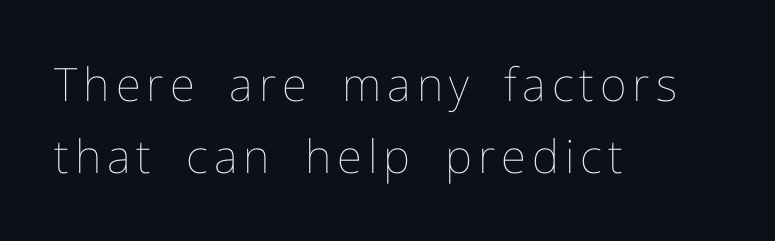
Regular leading. The specimen omits any rule beneath the text block's lines. Tall strokes in this sample are plumb rather than angled. The typeface has the unassuming heft of standard copy or less. The typesetter chose a ragged-right arrangement here.
